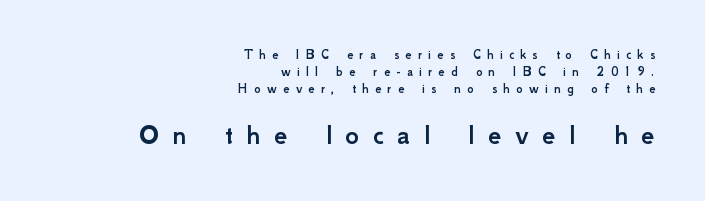
Ordinary non-slanted type is in use. Each letter keeps its own natural width here, so spacing adapts to shape. Unlike a traditional serif, this face leaves its strokes unadorned. Tracking value appears strongly positive — letters spread wide. Underlining? Definitely not there. If you squint, the bottom block still reads clearly — it's the larger of the two.
